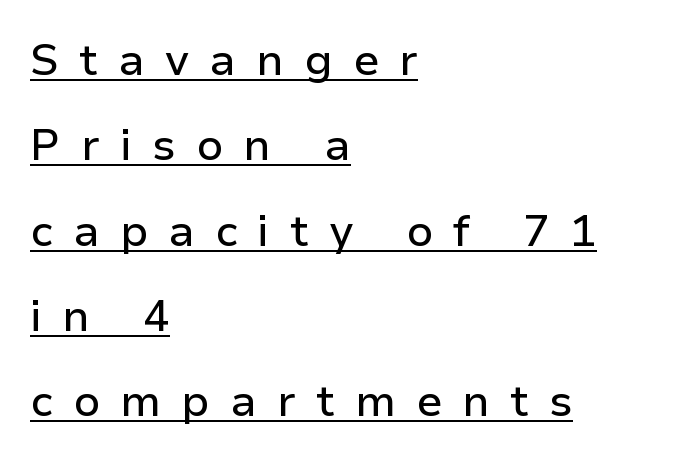
The image shows 44 px sans-serif type, upright; set left-aligned, loose line spacing (1.94x), unusually wide letter spacing (+0.46 em), underlined; low stroke contrast and a medium x-height.
